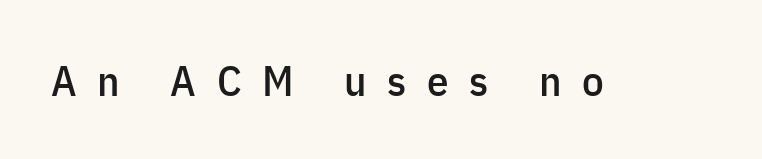
{"serif": "no", "italic": "no", "width": "condensed", "stroke_contrast": "low", "x_height": "medium", "monospaced": "no", "underline": "no", "letter_spacing": "wide", "letter_spacing_em": 0.48, "glyph_px": 43}
